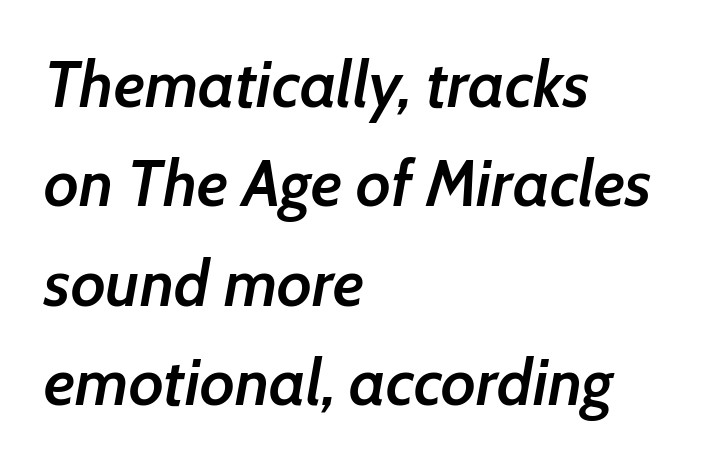
Q: Is the text bold? A: Semi-bold.
Q: Is the text italic (slanted)? A: Yes, it leans right by about 7 degrees.
Q: Is the text underlined? A: No.
Q: How is the paragraph aligned? A: Left-aligned.
Q: Is the spacing between letters normal or unusually wide? A: Normal.
Q: Is the spacing between lines tight, normal or loose? A: Normal.
Q: Width (condensed, normal, or wide)? A: Normal.
Q: Stroke contrast? A: Low.
Q: x-height? A: Medium.
Q: Monospaced? A: No.
